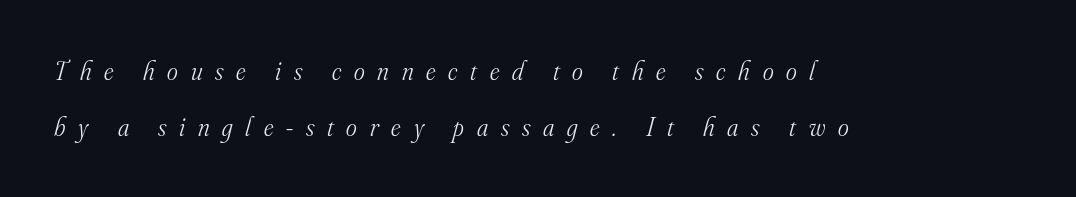
The image shows 26 px text type, italic (leaning right); set left-aligned, loose line spacing (2.14x), unusually wide letter spacing (+0.49 em), not underlined.
